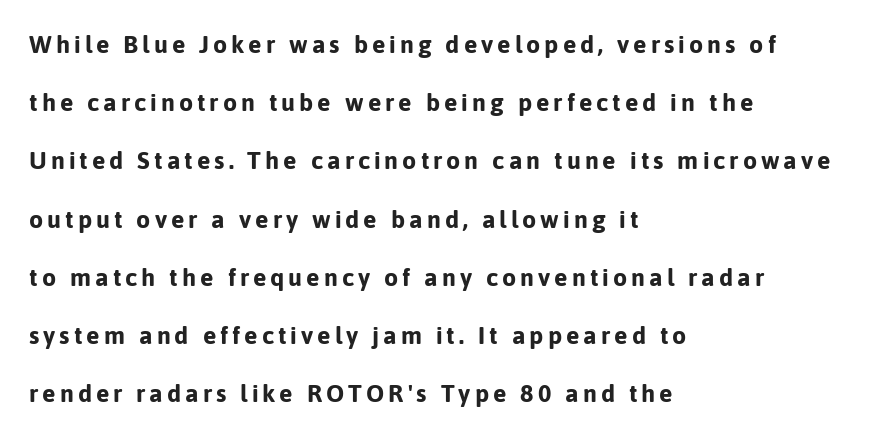
Tall strokes in this sample are plumb rather than angled. Just letters on the line, the space beneath them empty. In terms of leading, this rendering errs on the spacious side. The lines in this sample share a left origin and differ only in where they stop. The face used here has the dense, thick strokes of a bold.
